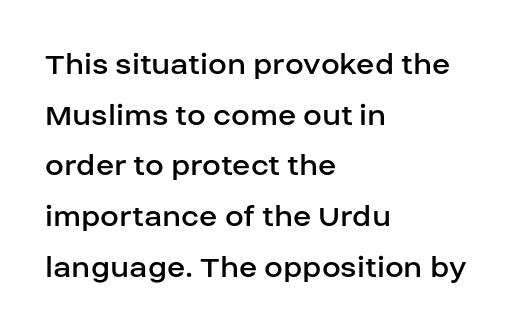
Honestly, the row spacing looks completely unremarkable. No letter is thick-stroked: the sample isn't bold. The zone under the glyphs is completely vacant. The lettering stays uniformly vertical, giving the passage a roman look.
